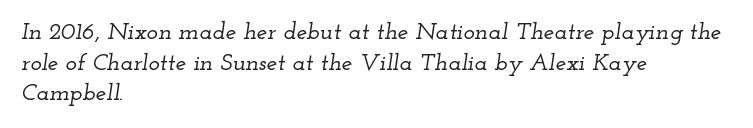
Q: Is the text italic (slanted)? A: Yes, it leans right by about 12 degrees.
Q: Is the text underlined? A: No.
Q: How is the paragraph aligned? A: Left-aligned.
Q: Is the spacing between letters normal or unusually wide? A: Normal.
Q: Is the spacing between lines tight, normal or loose? A: Normal.
